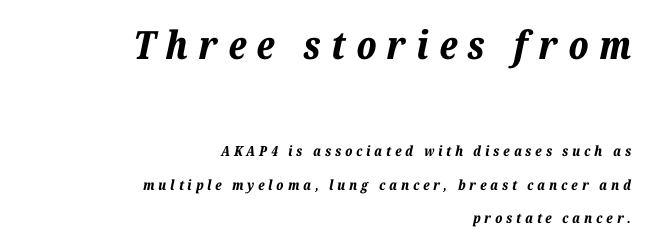
The image shows 39 px bold type, italic (leaning right); set right-aligned, loose line spacing (2.39x), unusually wide letter spacing (+0.27 em), not underlined; the first (top) block is 2.79x larger; low stroke contrast and a medium x-height.
